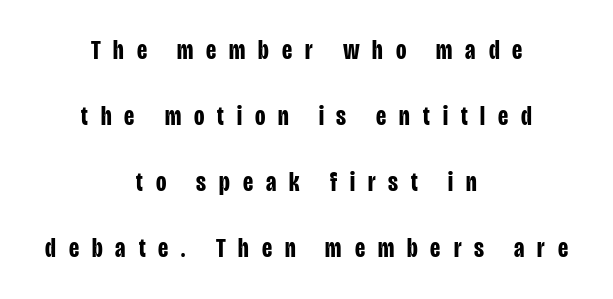
Q: Is the text bold? A: Yes.
Q: Is the text italic (slanted)? A: No, it is upright.
Q: Is the text underlined? A: No.
Q: How is the paragraph aligned? A: Centered.
Q: Is the spacing between letters normal or unusually wide? A: Unusually wide.
Q: Is the spacing between lines tight, normal or loose? A: Loose.
